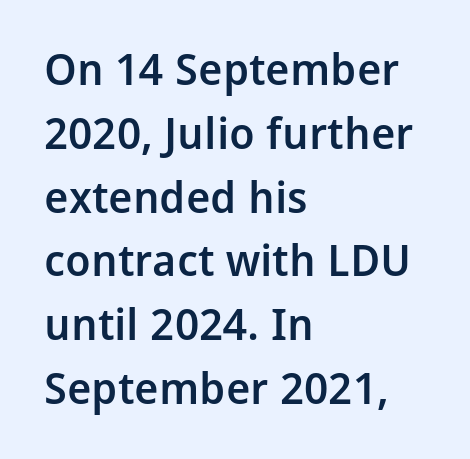
Has an underline been added? It has not. Is this a fixed-width face? No — the glyphs have proportional, varying widths. The vertical gap from one line to the next is medium. Horizontally, the lines are justified to the leading edge only.
